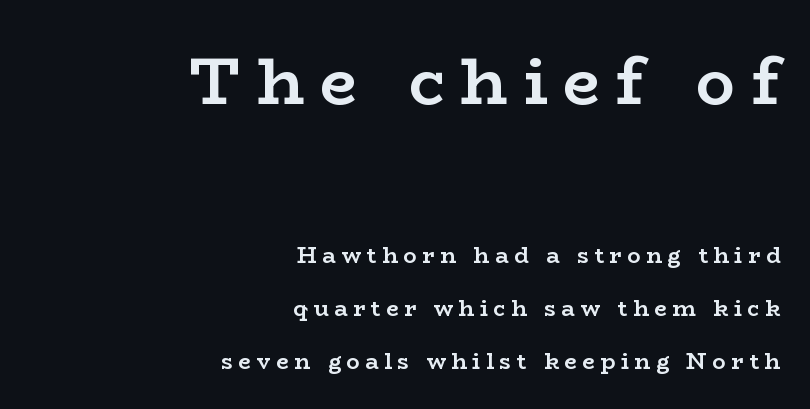
{"serif": "yes", "italic": "no", "bold": "yes", "weight": "semibold", "width": "wide", "stroke_contrast": "low", "x_height": "medium", "monospaced": "no", "underline": "no", "align": "right", "line_spacing": "loose", "line_spacing_ratio": 2.4, "letter_spacing": "wide", "letter_spacing_em": 0.25, "larger_block": "first", "size_ratio": 2.95, "glyph_px": 65}
